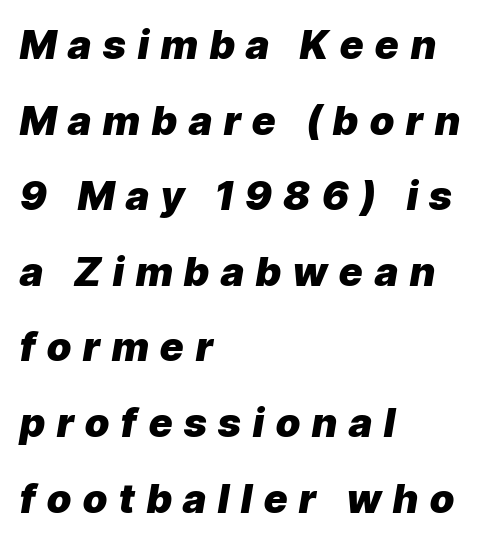
Lines of text with bare space underneath. The passage shown is emphatically bold. Note the varied advance widths — an 'i' is clearly narrower than an 'm'. Does the copy run flush right? No — it runs flush left. Each word looks stretched out because of the extra space between its letters.
